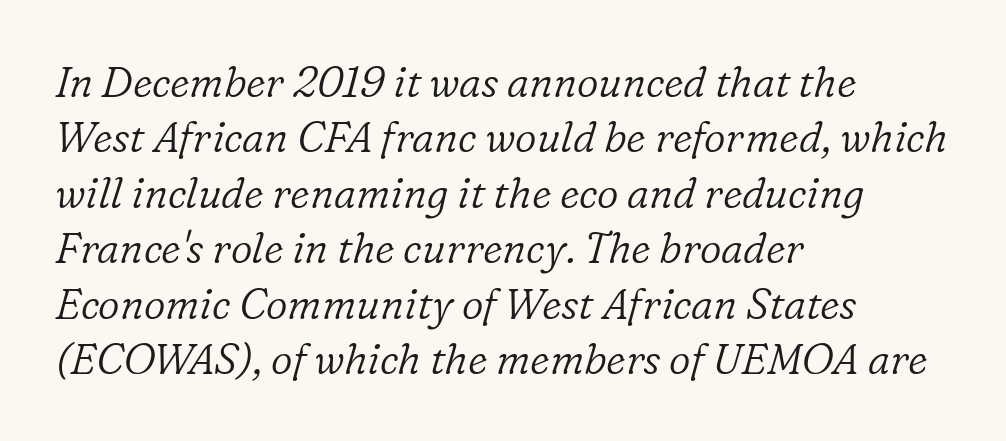
Whoever set this chose a conventional vertical rhythm. The type family on display is of the serif kind. Horizontally, the lines are justified to the leading edge only. Slanted lettering throughout. Glyph-to-glyph distance matches everyday printed text. Lines of text with bare space underneath.
